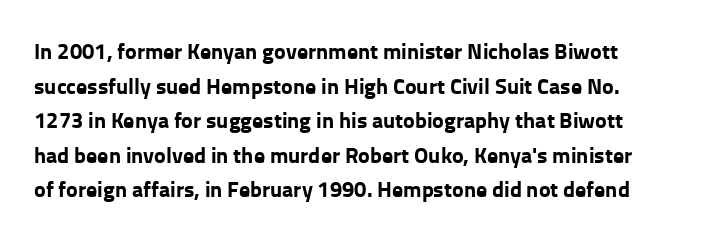
If you drew a line through each stem, it would be perfectly vertical. Does the leading feel generous? No, just average. Typesetter's note: full bold, strokes at maximum text heaviness. Is the letter spacing exaggerated? No — it looks like the ordinary default.
